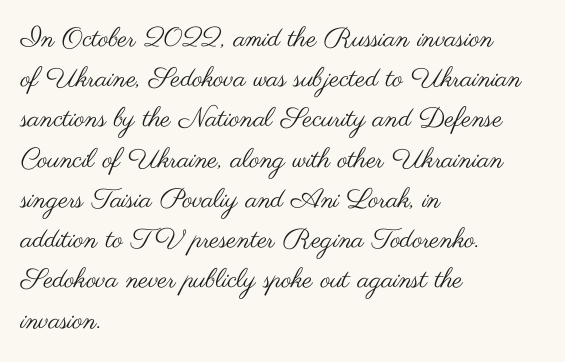
The image shows 27 px text type; set left-aligned, normal line spacing (1.49x), normal letter spacing, not underlined.
